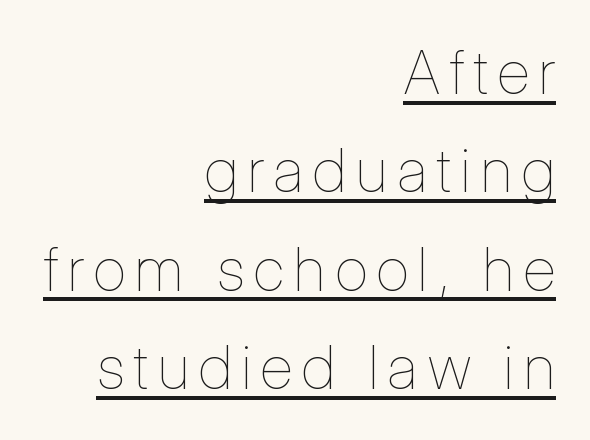
Q: Is the text bold? A: No.
Q: Is the text italic (slanted)? A: No, it is upright.
Q: Is the text underlined? A: Yes.
Q: How is the paragraph aligned? A: Right-aligned.
Q: Is the spacing between lines tight, normal or loose? A: Normal.
Q: Width (condensed, normal, or wide)? A: Condensed.
Q: Stroke contrast? A: Low.
Q: x-height? A: Medium.
Q: Monospaced? A: No.
